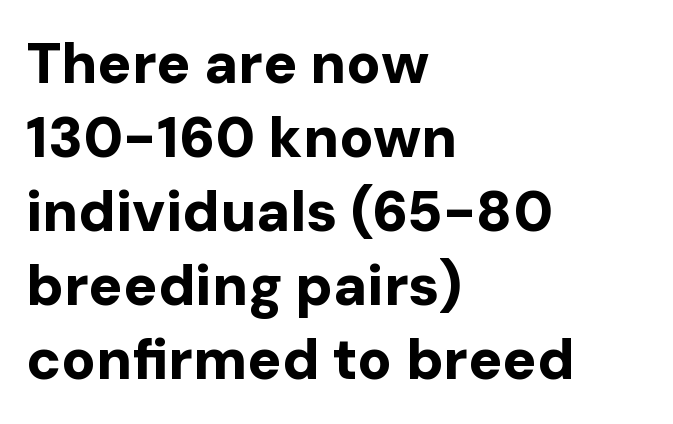
The image shows 57 px bold sans-serif type, upright; set left-aligned, normal line spacing (1.3x), normal letter spacing, not underlined; low stroke contrast and a medium x-height.
